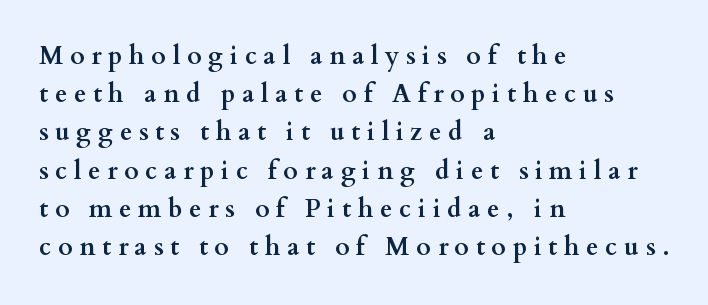
Q: Is the text bold? A: Yes.
Q: Is the text italic (slanted)? A: No, it is upright.
Q: Is the text underlined? A: No.
Q: How is the paragraph aligned? A: Left-aligned.
Q: Is the spacing between letters normal or unusually wide? A: Unusually wide.
Q: Is the spacing between lines tight, normal or loose? A: Normal.
